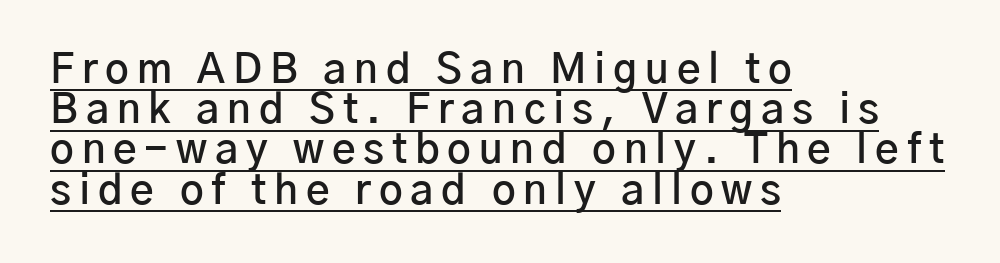
Note the varied advance widths — an 'i' is clearly narrower than an 'm'. Characters remain perfectly vertical along every line. Weight check: semibold — heavier than regular, not quite bold. One-word summary of the alignment: left. You can see a thin bar hugging the bottom of the glyphs.
